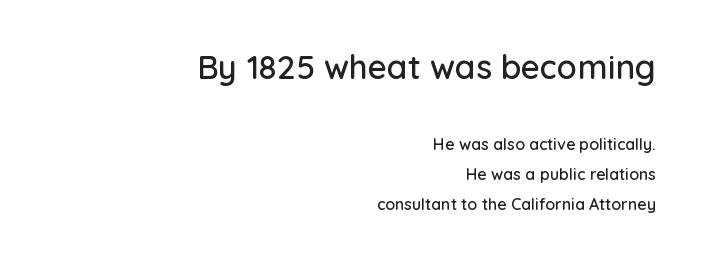
Each letter keeps its own natural width here, so spacing adapts to shape. Horizontally, the lines are justified to the trailing edge only. The words here are not underlined. Rendered with straight, roman letterforms.
